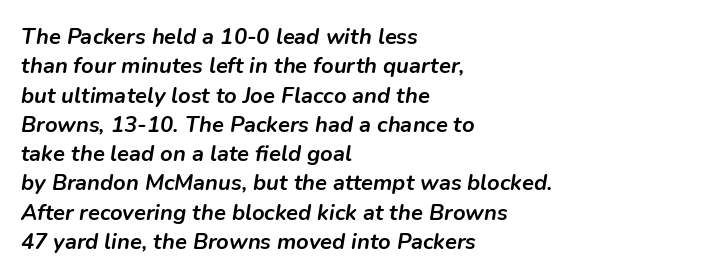
The lettering tilts uniformly, giving the passage an italic look. The gap between lines stays unmarked. What weight is shown? A full bold with thick strokes. Quick note: interline space is typical.
